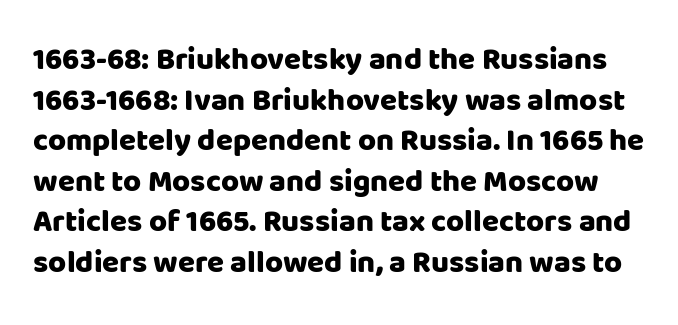
{"serif": "no", "italic": "no", "bold": "yes", "weight": "heavy", "width": "normal", "stroke_contrast": "low", "x_height": "large", "monospaced": "no", "underline": "no", "line_spacing": "normal", "line_spacing_ratio": 1.31, "letter_spacing": "normal", "letter_spacing_em": 0.0, "glyph_px": 31}
